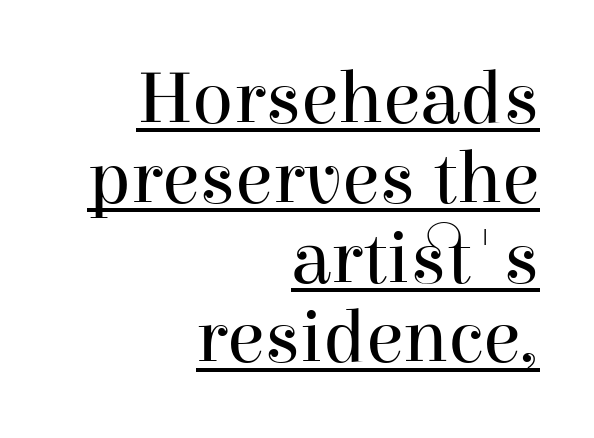
Q: Is the text bold? A: No.
Q: Is the text italic (slanted)? A: No, it is upright.
Q: Is the typeface a serif or a sans-serif typeface? A: Serif.
Q: Is the text underlined? A: Yes.
Q: How is the paragraph aligned? A: Right-aligned.
Q: Is the spacing between letters normal or unusually wide? A: Normal.
Q: Is the spacing between lines tight, normal or loose? A: Tight.
Q: Width (condensed, normal, or wide)? A: Normal.
Q: Stroke contrast? A: High.
Q: x-height? A: Medium.
Q: Monospaced? A: No.
